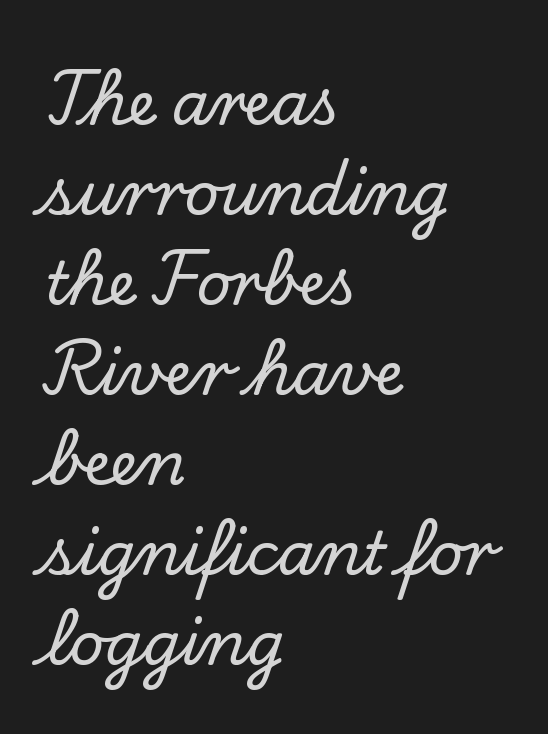
{"serif": "yes", "width": "normal", "stroke_contrast": "low", "x_height": "small", "monospaced": "no", "underline": "no", "align": "left", "line_spacing": "normal", "line_spacing_ratio": 1.5, "letter_spacing": "normal", "letter_spacing_em": 0.0, "glyph_px": 60}
